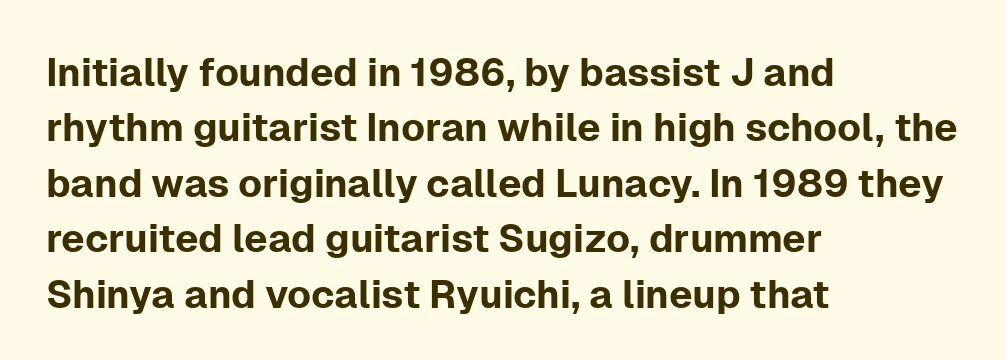
Is this a sans? Yes — the strokes have no serifs. Beneath every word, the page is bare. You can tell it's not italic because the verticals are truly vertical. Alignment: flush left.
